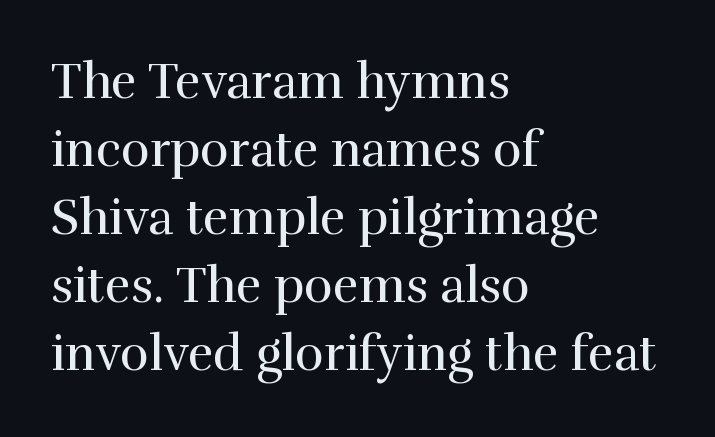
{"serif": "yes", "italic": "no", "bold": "no", "weight": "regular", "width": "normal", "x_height": "medium", "monospaced": "no", "underline": "no", "align": "left", "line_spacing": "normal", "line_spacing_ratio": 1.39, "letter_spacing": "normal", "letter_spacing_em": 0.0, "glyph_px": 49}
